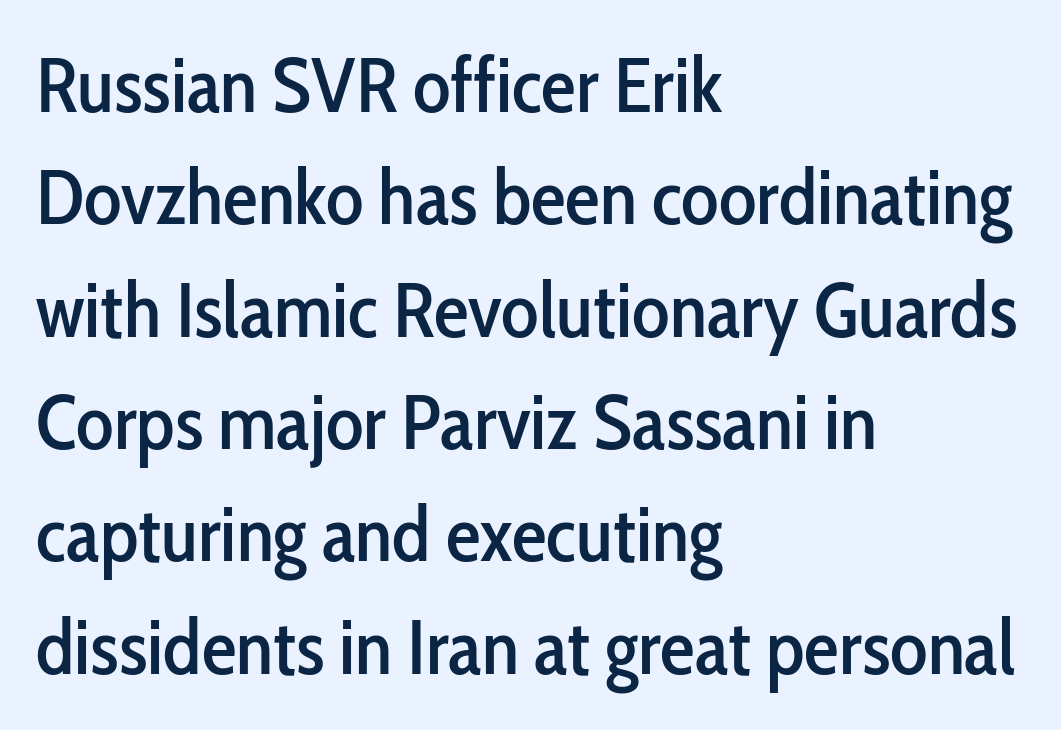
The image shows 78 px condensed sans-serif type, upright; set left-aligned, normal line spacing (1.44x), normal letter spacing, not underlined; low stroke contrast and a medium x-height.
